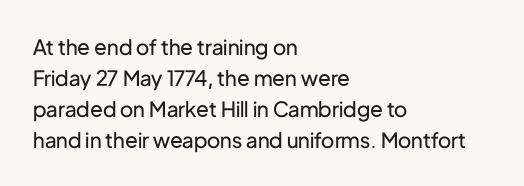
{"italic": "no", "bold": "no", "underline": "no", "align": "left", "line_spacing": "normal", "line_spacing_ratio": 1.47, "letter_spacing": "normal", "letter_spacing_em": 0.0, "glyph_px": 21}
